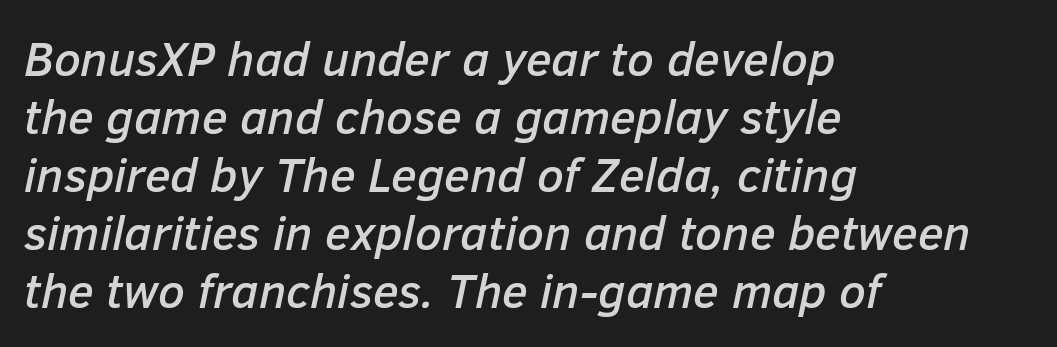
Q: Is the text italic (slanted)? A: Yes, it leans right by about 12 degrees.
Q: Is the text underlined? A: No.
Q: How is the paragraph aligned? A: Left-aligned.
Q: Is the spacing between letters normal or unusually wide? A: Normal.
Q: Width (condensed, normal, or wide)? A: Normal.
Q: Stroke contrast? A: Low.
Q: x-height? A: Medium.
Q: Monospaced? A: No.
